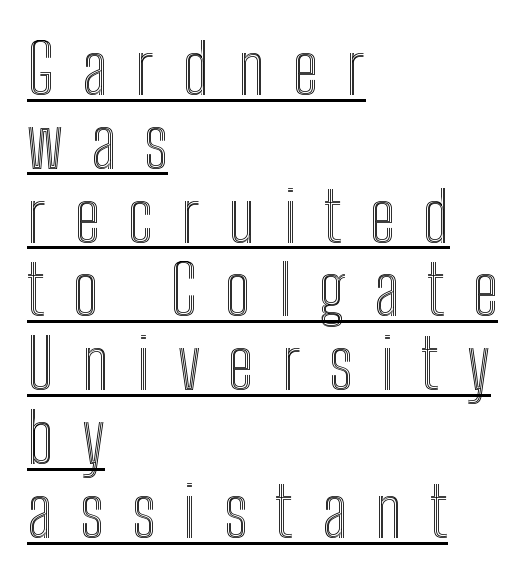
Q: Is the text italic (slanted)? A: No, it is upright.
Q: Is the text underlined? A: Yes.
Q: How is the paragraph aligned? A: Left-aligned.
Q: Is the spacing between letters normal or unusually wide? A: Unusually wide.
Q: Is the spacing between lines tight, normal or loose? A: Tight.
Q: Width (condensed, normal, or wide)? A: Condensed.
Q: x-height? A: Medium.
Q: Monospaced? A: No.
